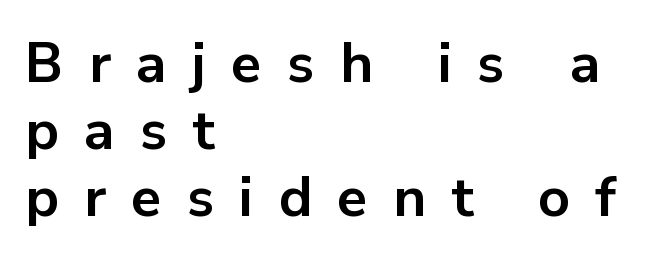
Which margin do the lines hug? The left one — the right edge is uneven. Compared with an ordinary text face, these strokes are far heavier — a full bold. Type without underlining. Designer's note — italics off, roman on. Look at the bottom of the vertical strokes: they stop flat, with no serifs. Display-style spreading of the glyphs; the letterfit is very open.
